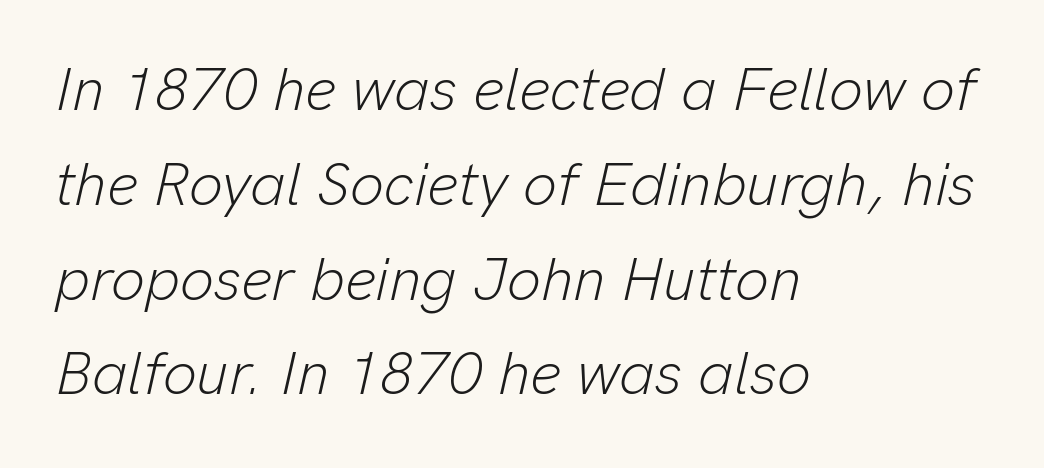
The image shows 60 px light type, italic (leaning right); set left-aligned, normal line spacing (1.58x), normal letter spacing, not underlined; low stroke contrast and a medium x-height.
